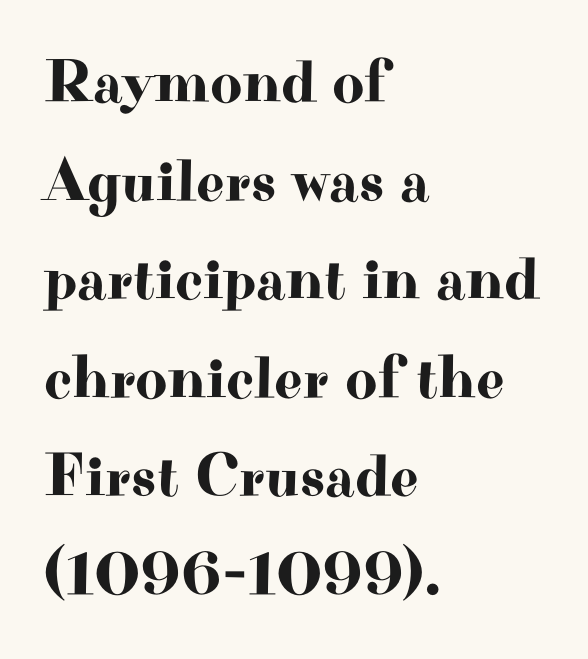
Each line starts at the same left margin while the right side varies. In terms of letterspacing, this is plain default setting. A typesetter would label this face a serif. Do the letters lean? They stand straight. Quick note: interline space is typical.
